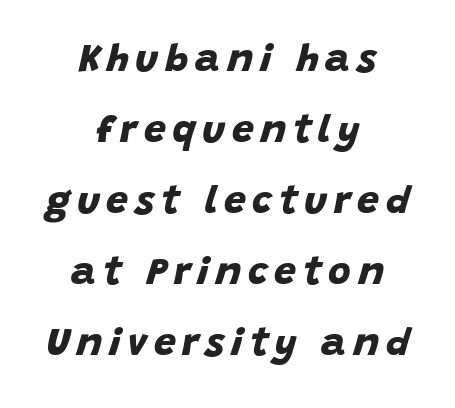
Typographically, this falls in the sans-serif category. The letters advance in unequal steps, a hallmark of proportional type. A clean baseline with only descenders dipping below it. The paragraph shown floats in the horizontal middle. You'd pick this weight for a headline — it's a proper bold.
